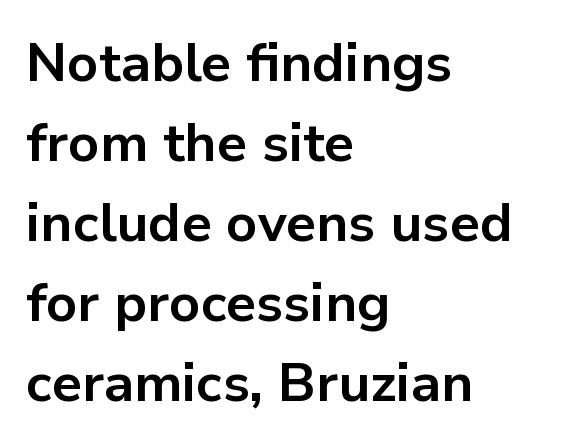
Successive baselines arrive at the customary interval. Standard letterfit; no display-style spreading of the glyphs. Stroke thickness is high; the sample reads as a true bold. These lines are rendered in a variable-pitch font. Rendered with straight, roman letterforms.
